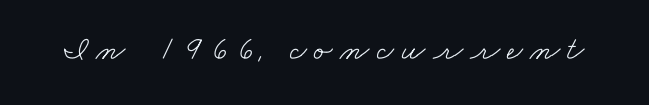
The face looks like a standard text weight, possibly lighter. Someone cranked the tracking dial way up on this one. The space beneath each line is pristine and unruled. The designer went with a serif here, giving each stem small feet.
